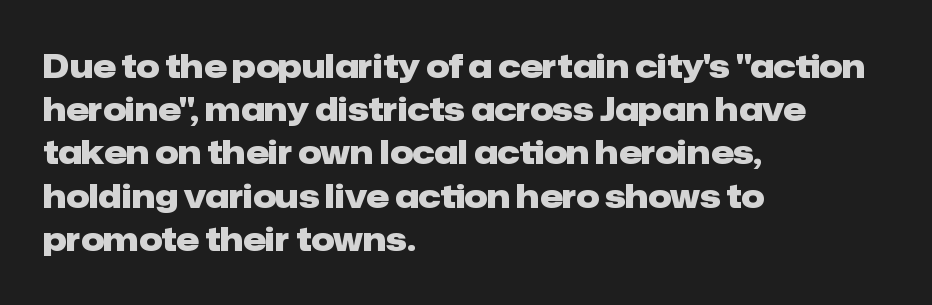
Short and long lines alike share a common starting point at left. This rendering leaves character spacing at its baseline value. Looks like regular typesetting: each glyph gets only the width it needs. The characters display no serif detailing; their extremities are plain. Do the letters lean? They stand straight.
